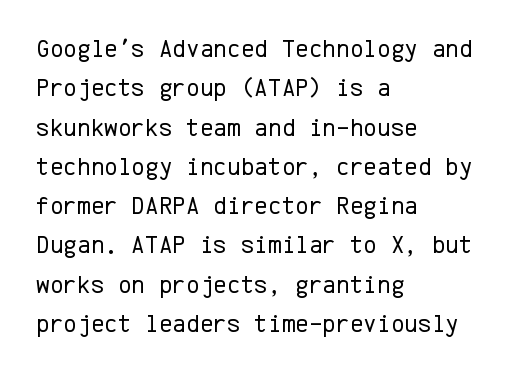
Q: Is the text bold? A: No.
Q: Is the text italic (slanted)? A: No, it is upright.
Q: Is the text underlined? A: No.
Q: How is the paragraph aligned? A: Left-aligned.
Q: Is the spacing between letters normal or unusually wide? A: Normal.
Q: Is the spacing between lines tight, normal or loose? A: Normal.
